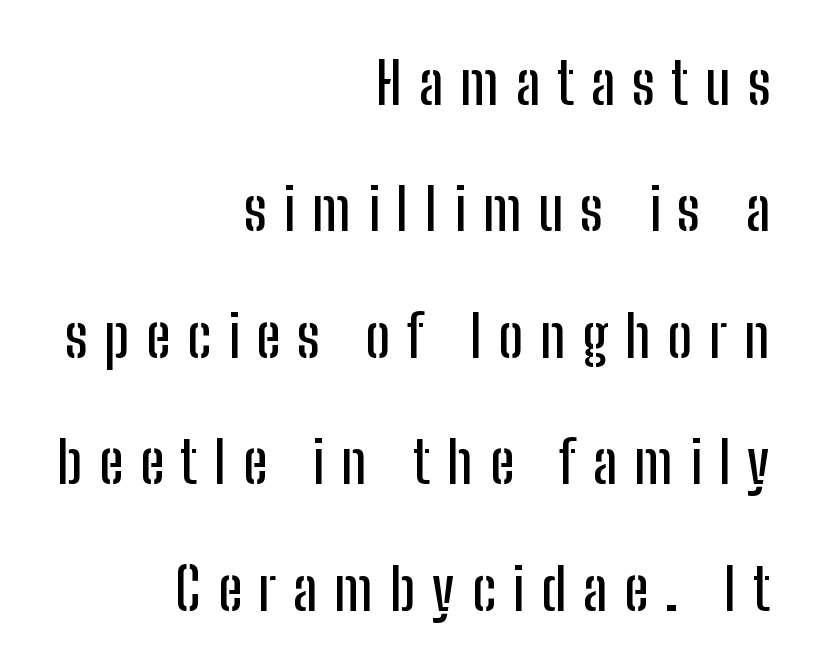
{"serif": "no", "italic": "no", "width": "condensed", "stroke_contrast": "low", "x_height": "medium", "monospaced": "no", "underline": "no", "align": "right", "line_spacing": "loose", "line_spacing_ratio": 2.18, "letter_spacing": "wide", "letter_spacing_em": 0.29, "glyph_px": 58}
